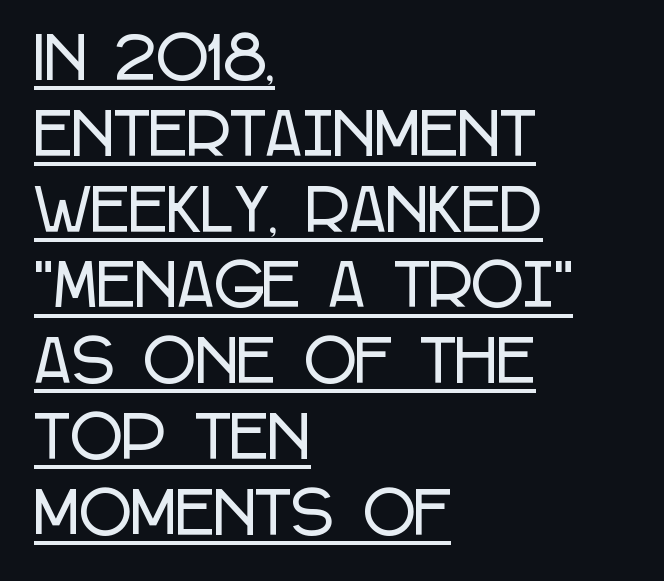
{"serif": "no", "italic": "no", "width": "condensed", "stroke_contrast": "low", "x_height": "large", "monospaced": "no", "underline": "yes", "align": "left", "line_spacing": "normal", "line_spacing_ratio": 1.33, "letter_spacing": "normal", "letter_spacing_em": 0.0, "glyph_px": 57}
